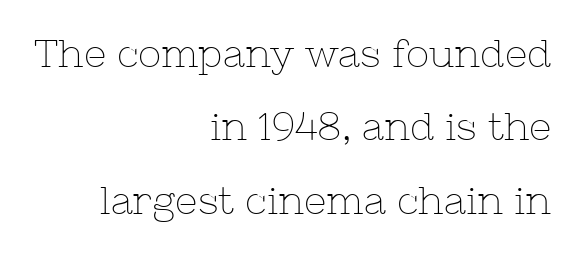
The image shows 39 px thin serif type, upright; set right-aligned, line spacing 1.88x, normal letter spacing, not underlined; low stroke contrast and a medium x-height.
